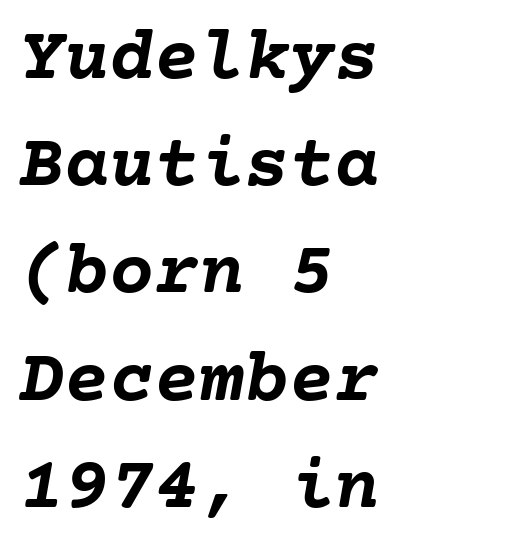
Q: Is the text bold? A: Yes.
Q: Is the text italic (slanted)? A: Yes, it leans right by about 10 degrees.
Q: Is the text underlined? A: No.
Q: How is the paragraph aligned? A: Left-aligned.
Q: Is the spacing between letters normal or unusually wide? A: Normal.
Q: Is the spacing between lines tight, normal or loose? A: Normal.
Q: Width (condensed, normal, or wide)? A: Normal.
Q: Stroke contrast? A: Low.
Q: x-height? A: Medium.
